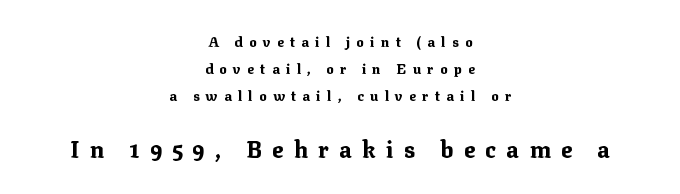
{"italic": "no", "bold": "yes", "underline": "no", "align": "center", "line_spacing": "loose", "line_spacing_ratio": 1.94, "letter_spacing": "wide", "letter_spacing_em": 0.45, "larger_block": "second", "size_ratio": 1.64, "glyph_px": 23}
